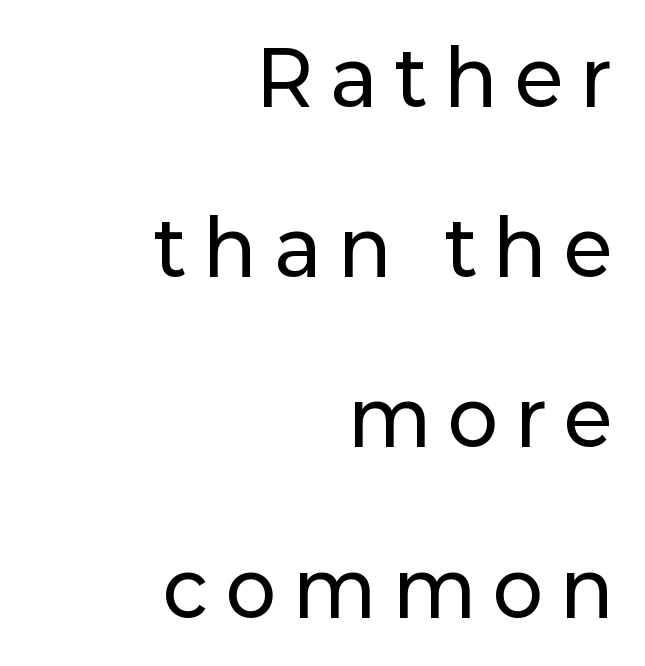
The image shows 75 px sans-serif type, upright; set right-aligned, loose line spacing (2.27x), unusually wide letter spacing (+0.25 em), not underlined; low stroke contrast and a medium x-height.
